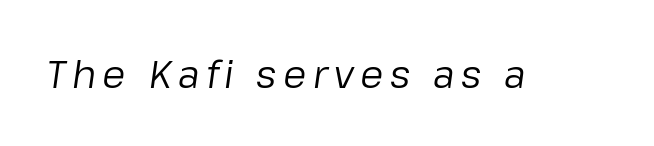
{"italic": "yes", "lean": "right", "slant_degrees": 8, "bold": "no", "weight": "regular", "width": "normal", "stroke_contrast": "low", "x_height": "medium", "monospaced": "no", "underline": "no", "glyph_px": 38}
